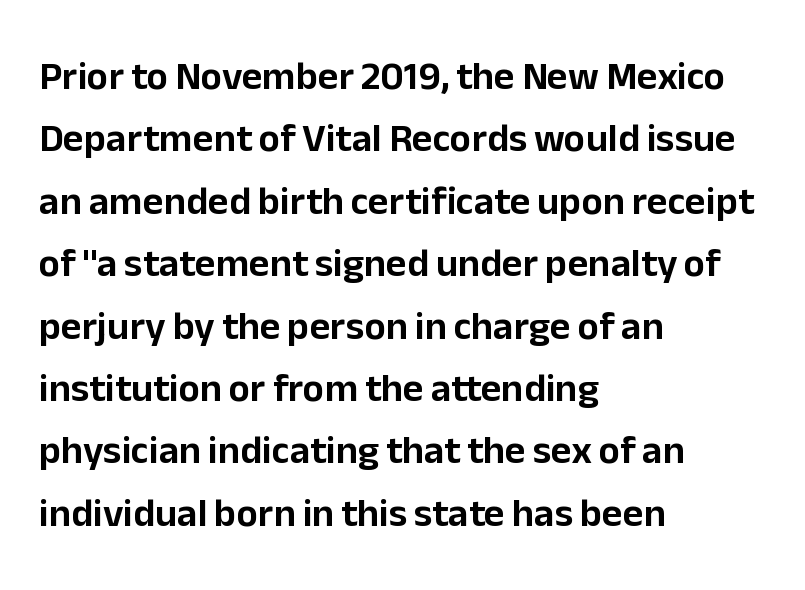
The image shows 40 px sans-serif type, upright; set left-aligned, normal line spacing (1.56x), normal letter spacing, not underlined; low stroke contrast and a medium x-height.
